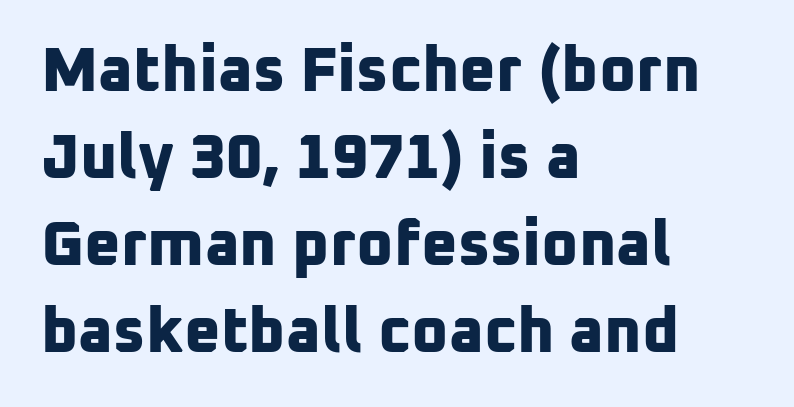
The image shows 63 px bold sans-serif type; set left-aligned, normal line spacing (1.38x), normal letter spacing, not underlined; low stroke contrast and a medium x-height.
